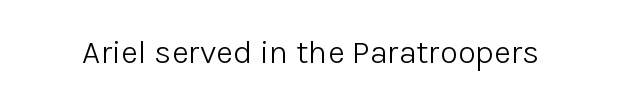
The glyphs in this specimen are sans serif. The cut favours lightness, reaching ordinary text weight at its darkest. Is this a fixed-width face? No — the glyphs have proportional, varying widths. Every stem runs plumb, perpendicular to the baseline. Rule under the text: the space is simply empty.
